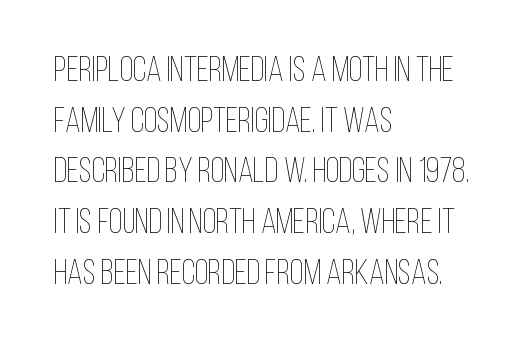
{"italic": "no", "bold": "no", "weight": "thin", "width": "condensed", "stroke_contrast": "low", "x_height": "large", "monospaced": "no", "underline": "no", "align": "left", "line_spacing": "normal", "line_spacing_ratio": 1.45, "letter_spacing": "normal", "letter_spacing_em": 0.0, "glyph_px": 35}
